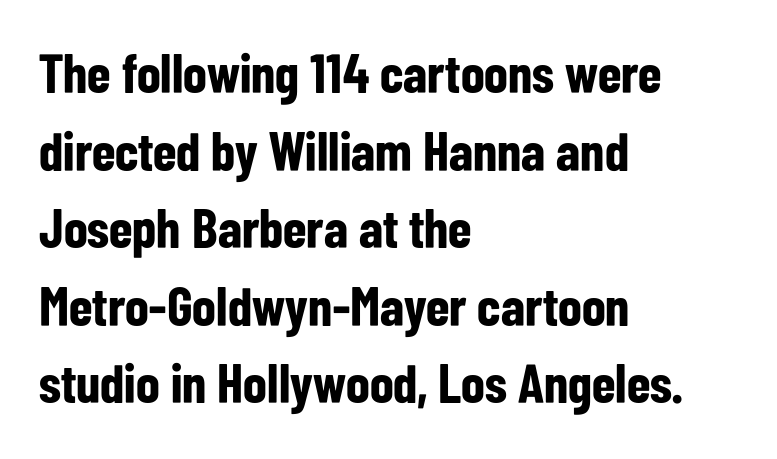
Q: Is the text bold? A: Yes.
Q: Is the text italic (slanted)? A: No, it is upright.
Q: Is the typeface a serif or a sans-serif typeface? A: Sans-serif.
Q: Is the text underlined? A: No.
Q: How is the paragraph aligned? A: Left-aligned.
Q: Is the spacing between letters normal or unusually wide? A: Normal.
Q: Is the spacing between lines tight, normal or loose? A: Normal.
Q: Width (condensed, normal, or wide)? A: Condensed.
Q: Stroke contrast? A: Low.
Q: x-height? A: Medium.
Q: Monospaced? A: No.
